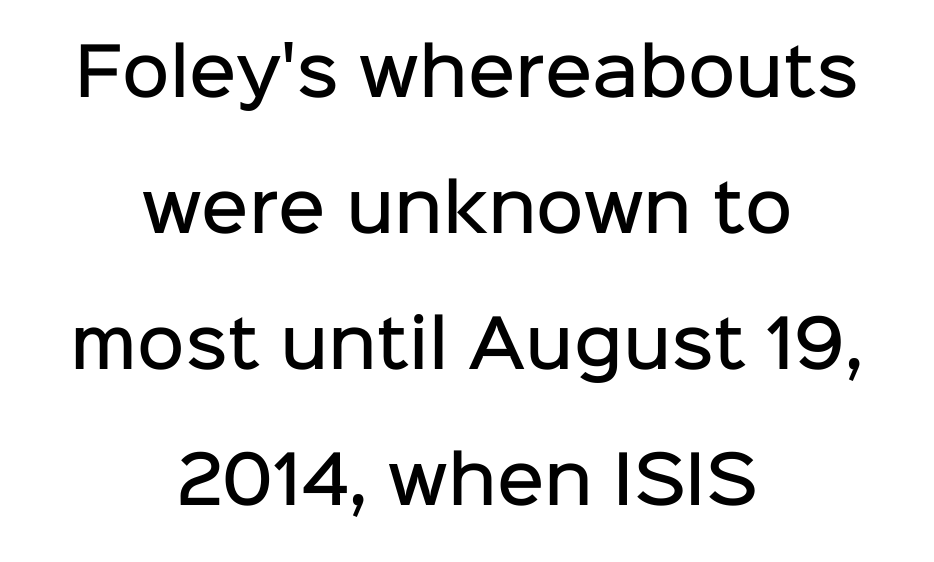
Q: Is the text bold? A: Semi-bold.
Q: Is the text italic (slanted)? A: No, it is upright.
Q: Is the typeface a serif or a sans-serif typeface? A: Sans-serif.
Q: Is the text underlined? A: No.
Q: How is the paragraph aligned? A: Centered.
Q: Is the spacing between letters normal or unusually wide? A: Normal.
Q: Is the spacing between lines tight, normal or loose? A: Loose.
Q: Width (condensed, normal, or wide)? A: Normal.
Q: Stroke contrast? A: Low.
Q: x-height? A: Medium.
Q: Monospaced? A: No.
